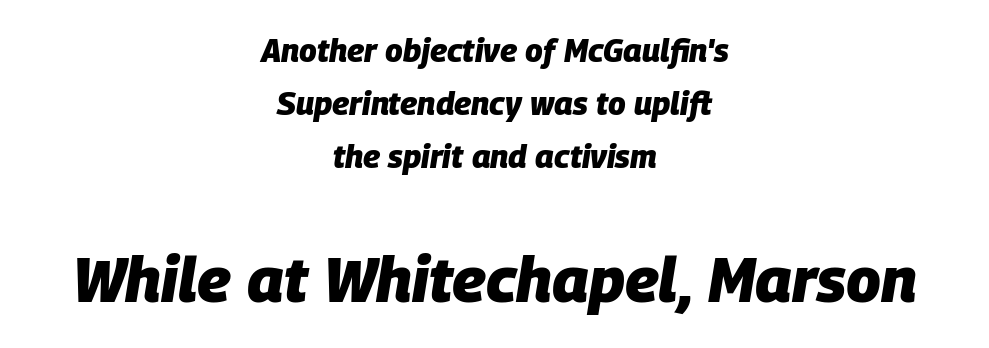
Whoever set this chose a conventional vertical rhythm. Caption: bold face, heavy strokes. The typesetter chose a symmetrical, centered arrangement here. Compare the two chunks: the lower has the greater cap height.
